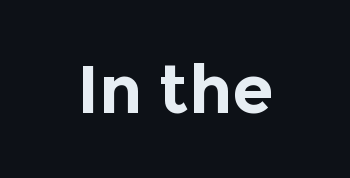
The area under the type is left untouched. No feet cap the strokes, marking this as sans-serif type. Each glyph is drawn with heavy, bold strokes. Italic? Not at all — the glyphs are vertical. Spacing verdict: proportional, widths tailored to each character.
